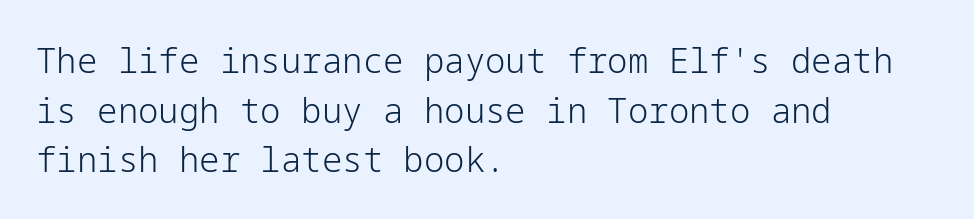
{"serif": "no", "italic": "no", "bold": "no", "weight": "light", "width": "normal", "stroke_contrast": "low", "x_height": "medium", "underline": "no", "align": "left", "line_spacing": "normal", "line_spacing_ratio": 1.46, "letter_spacing": "normal", "letter_spacing_em": 0.0, "glyph_px": 34}
